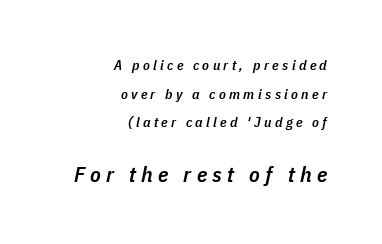
Q: Is the text bold? A: Semi-bold.
Q: Is the text italic (slanted)? A: Yes, it leans right by about 11 degrees.
Q: Is the text underlined? A: No.
Q: How is the paragraph aligned? A: Right-aligned.
Q: Is the spacing between letters normal or unusually wide? A: Unusually wide.
Q: Is the spacing between lines tight, normal or loose? A: Loose.
Q: Which block of text is set in a larger size, the first (top) or the second (bottom)? A: The second (bottom) one.
